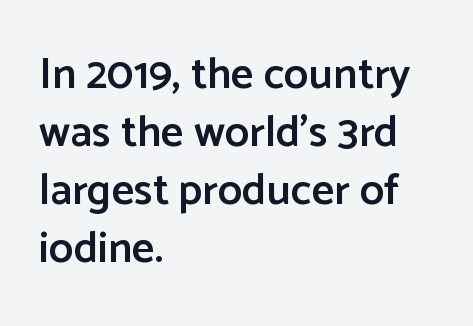
{"serif": "no", "italic": "no", "bold": "semi", "weight": "semibold", "width": "normal", "stroke_contrast": "low", "x_height": "medium", "monospaced": "no", "underline": "no", "align": "left", "line_spacing": "normal", "line_spacing_ratio": 1.32, "letter_spacing": "normal", "letter_spacing_em": 0.0, "glyph_px": 44}
